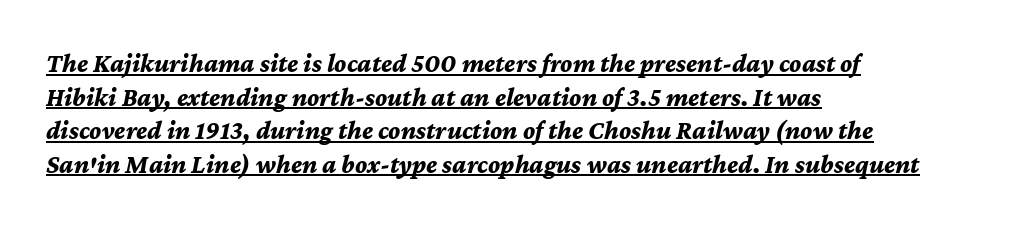
The image shows 26 px bold type, italic (leaning right); set left-aligned, normal line spacing (1.29x), normal letter spacing, underlined.
